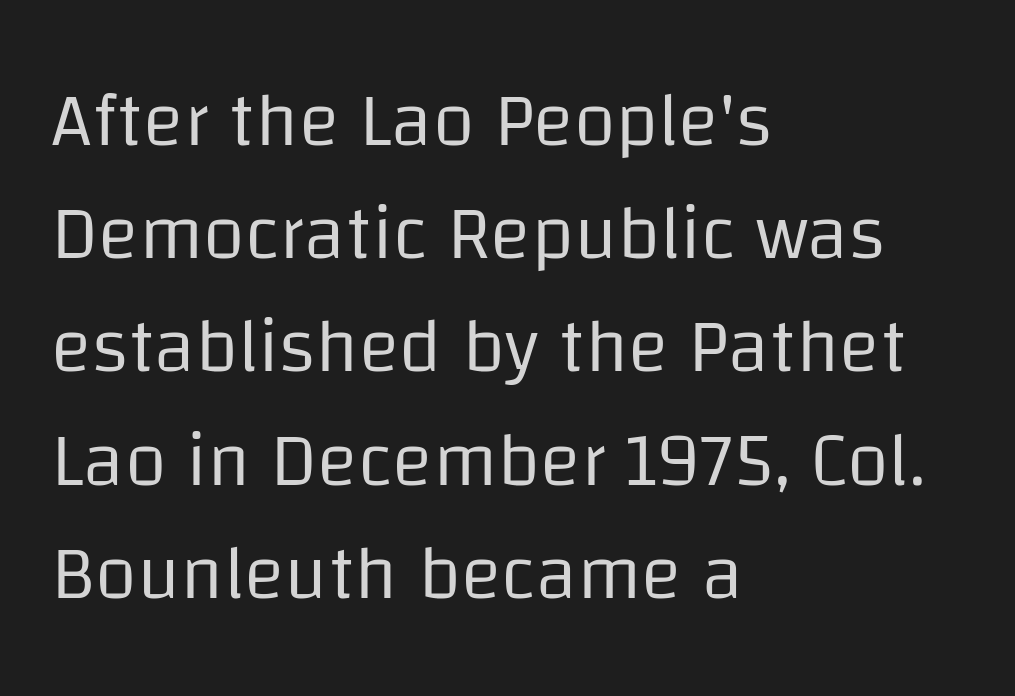
Q: Is the text bold? A: No.
Q: Is the text italic (slanted)? A: No, it is upright.
Q: Is the typeface a serif or a sans-serif typeface? A: Sans-serif.
Q: Is the text underlined? A: No.
Q: How is the paragraph aligned? A: Left-aligned.
Q: Is the spacing between letters normal or unusually wide? A: Normal.
Q: Is the spacing between lines tight, normal or loose? A: Normal.
Q: Width (condensed, normal, or wide)? A: Normal.
Q: Stroke contrast? A: Low.
Q: x-height? A: Large.
Q: Monospaced? A: No.
